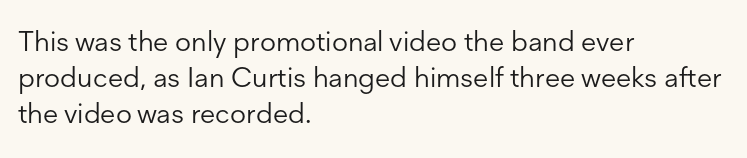
The words here are not underlined. The passage shown is typed in a proportional face where columns would drift. Nope, no serifs anywhere on these letters. These lines keep a tight, regular rhythm from letter to letter. Successive baselines arrive at the customary interval.
